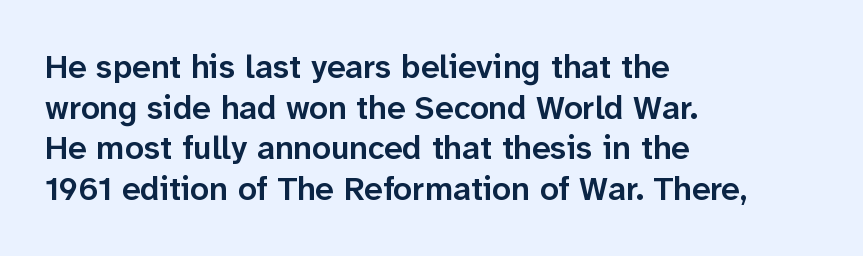
{"serif": "no", "italic": "no", "bold": "semi", "weight": "semibold", "width": "normal", "stroke_contrast": "low", "x_height": "medium", "monospaced": "no", "underline": "no", "align": "left", "line_spacing_ratio": 1.23, "letter_spacing": "normal", "letter_spacing_em": 0.0, "glyph_px": 33}
